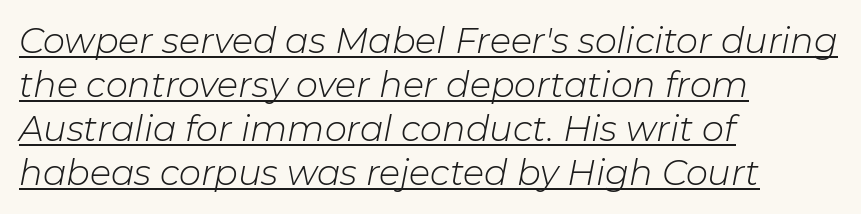
The image shows 35 px light type, italic (leaning right); set left-aligned, normal line spacing (1.26x), normal letter spacing, underlined; low stroke contrast and a medium x-height.
